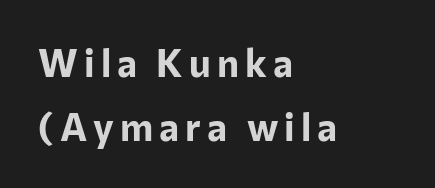
{"serif": "no", "italic": "no", "bold": "yes", "weight": "bold", "width": "normal", "stroke_contrast": "low", "x_height": "medium", "monospaced": "no", "underline": "no", "align": "left", "line_spacing": "normal", "line_spacing_ratio": 1.69, "glyph_px": 38}
